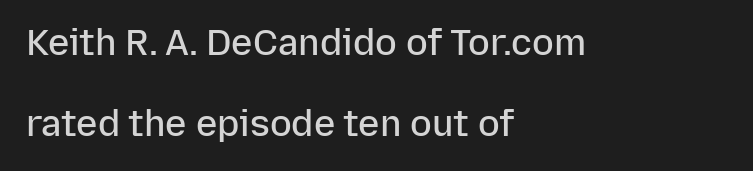
{"serif": "no", "italic": "no", "bold": "semi", "weight": "semibold", "width": "normal", "stroke_contrast": "low", "x_height": "medium", "monospaced": "no", "underline": "no", "align": "left", "line_spacing": "loose", "line_spacing_ratio": 2.26, "letter_spacing": "normal", "letter_spacing_em": 0.0, "glyph_px": 36}
